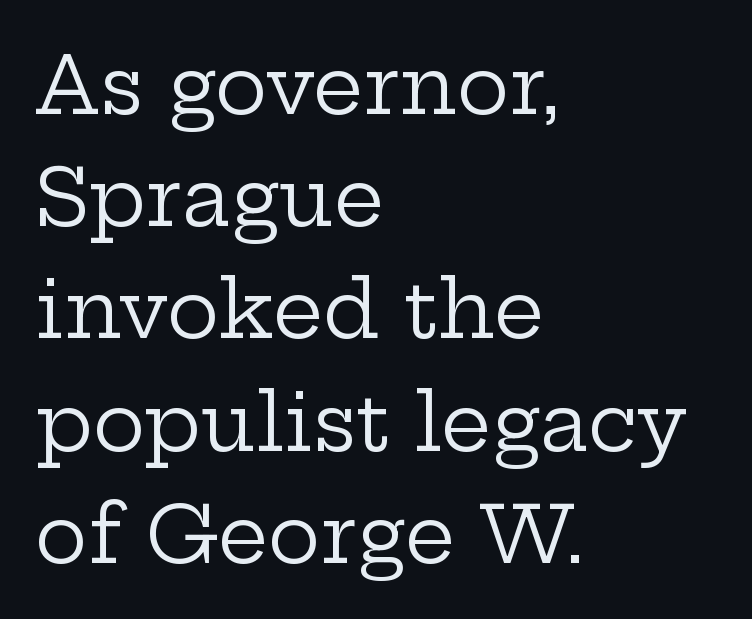
Q: Is the text bold? A: No.
Q: Is the text italic (slanted)? A: No, it is upright.
Q: Is the typeface a serif or a sans-serif typeface? A: Serif.
Q: Is the text underlined? A: No.
Q: How is the paragraph aligned? A: Left-aligned.
Q: Is the spacing between letters normal or unusually wide? A: Normal.
Q: Is the spacing between lines tight, normal or loose? A: Normal.
Q: Width (condensed, normal, or wide)? A: Wide.
Q: Stroke contrast? A: Low.
Q: x-height? A: Medium.
Q: Monospaced? A: No.
